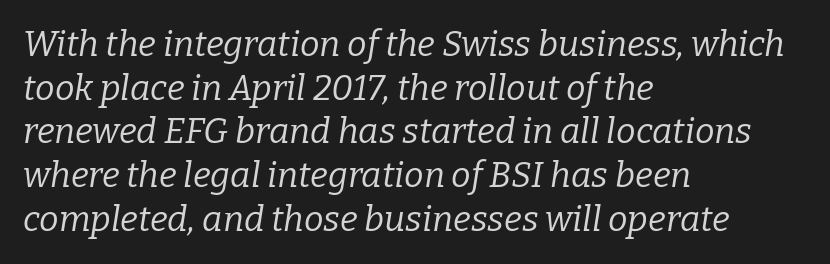
Q: Is the text bold? A: No.
Q: Is the text italic (slanted)? A: Yes, it leans right by about 9 degrees.
Q: Is the typeface a serif or a sans-serif typeface? A: Serif.
Q: Is the text underlined? A: No.
Q: How is the paragraph aligned? A: Left-aligned.
Q: Is the spacing between letters normal or unusually wide? A: Normal.
Q: Is the spacing between lines tight, normal or loose? A: Normal.
Q: Width (condensed, normal, or wide)? A: Normal.
Q: Stroke contrast? A: Low.
Q: x-height? A: Medium.
Q: Monospaced? A: No.
